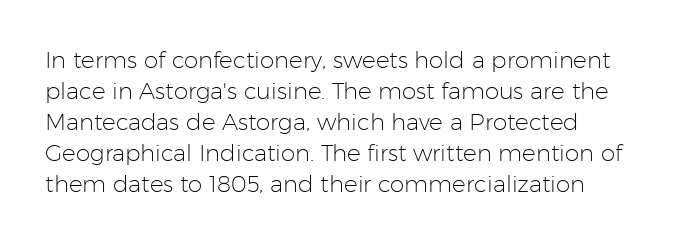
Q: Is the text bold? A: No.
Q: Is the text italic (slanted)? A: No, it is upright.
Q: Is the text underlined? A: No.
Q: How is the paragraph aligned? A: Left-aligned.
Q: Is the spacing between letters normal or unusually wide? A: Normal.
Q: Is the spacing between lines tight, normal or loose? A: Normal.
